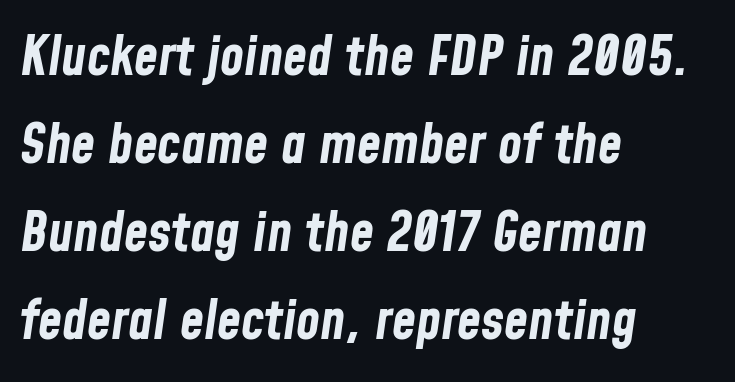
Q: Is the text bold? A: Yes.
Q: Is the text italic (slanted)? A: Yes, it leans right by about 8 degrees.
Q: Is the text underlined? A: No.
Q: How is the paragraph aligned? A: Left-aligned.
Q: Is the spacing between letters normal or unusually wide? A: Normal.
Q: Is the spacing between lines tight, normal or loose? A: Normal.
Q: Width (condensed, normal, or wide)? A: Condensed.
Q: Stroke contrast? A: Low.
Q: x-height? A: Medium.
Q: Monospaced? A: No.
